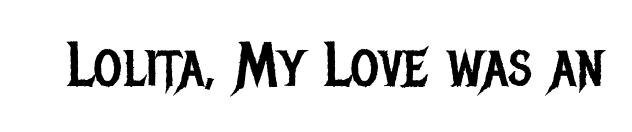
Nothing sits at the stroke ends, so this counts as sans-serif. Note the varied advance widths — an 'i' is clearly narrower than an 'm'. The rendering keeps characters at their native spacing. Clear beneath every line of the passage. A typesetter would mark this as roman, not italic.
